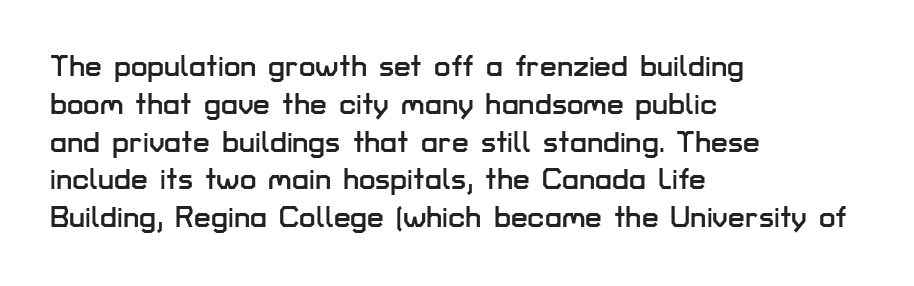
The image shows 30 px sans-serif type, upright; set left-aligned, normal line spacing (1.26x), normal letter spacing, not underlined; low stroke contrast and a medium x-height.
